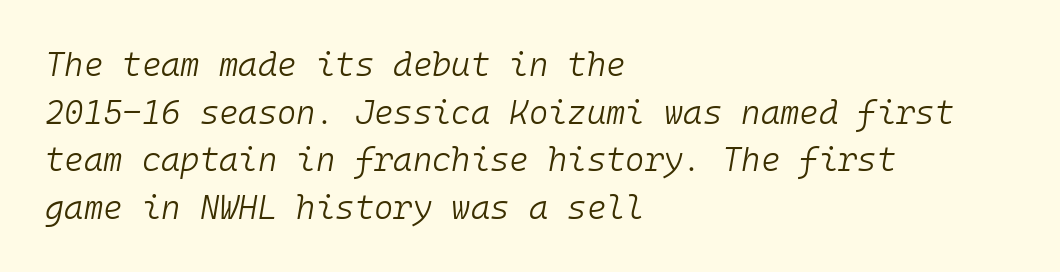
The image shows 33 px light type, italic (leaning right), monospaced; set left-aligned, normal line spacing (1.44x), normal letter spacing, not underlined; low stroke contrast and a medium x-height.
